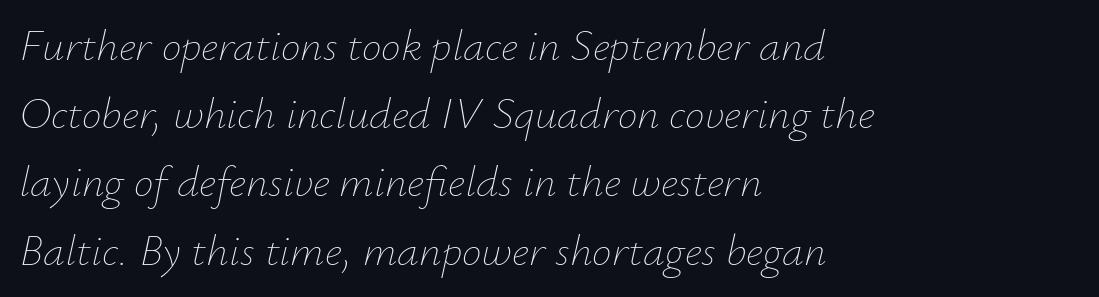
The image shows 44 px thin type, italic (leaning right); set left-aligned, normal line spacing (1.55x), normal letter spacing, not underlined; low stroke contrast and a small x-height.
